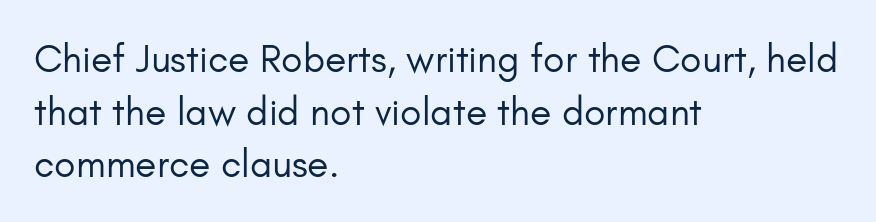
The image shows 39 px regular-weight sans-serif type, upright; set left-aligned, normal line spacing (1.35x), normal letter spacing, not underlined; low stroke contrast and a small x-height.
